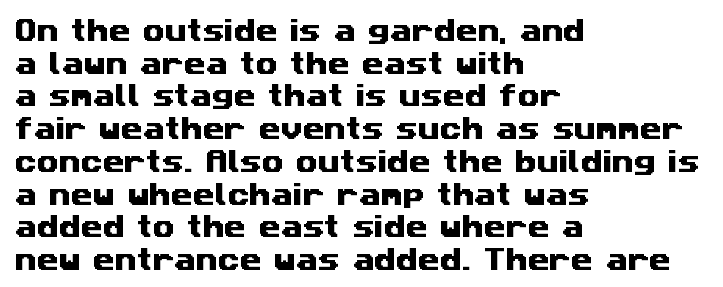
{"underline": "no", "align": "left", "line_spacing": "normal", "line_spacing_ratio": 1.31, "letter_spacing": "normal", "letter_spacing_em": 0.0, "glyph_px": 25}
